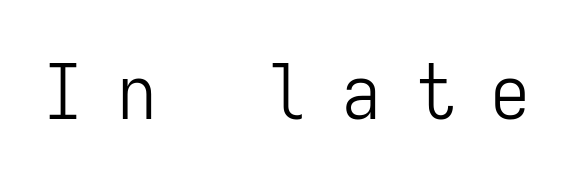
Q: Is the text bold? A: No.
Q: Is the text italic (slanted)? A: No, it is upright.
Q: Is the typeface a serif or a sans-serif typeface? A: Sans-serif.
Q: Is the text underlined? A: No.
Q: Is the spacing between letters normal or unusually wide? A: Unusually wide.
Q: Width (condensed, normal, or wide)? A: Condensed.
Q: Stroke contrast? A: Low.
Q: x-height? A: Medium.
Q: Monospaced? A: Yes.
